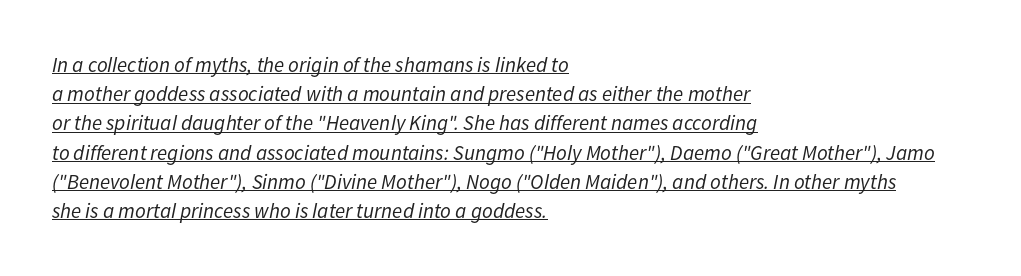
Stroke mass is kept to a normal reading level or below. The typography opts for an oblique posture over an upright one. These lines stack with their left ends in a neat column. Tracking here is standard; glyphs follow each other at the usual distance.
